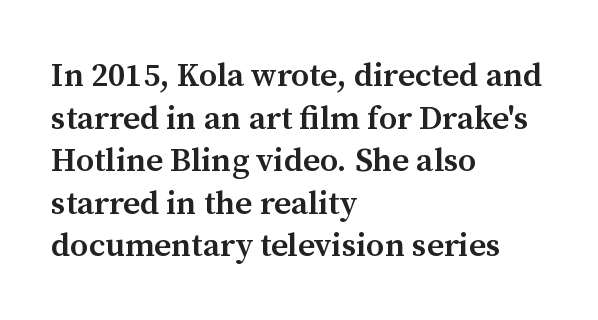
{"serif": "yes", "italic": "no", "bold": "semi", "weight": "semibold", "width": "normal", "stroke_contrast": "medium", "x_height": "medium", "monospaced": "no", "underline": "no", "align": "left", "line_spacing": "normal", "line_spacing_ratio": 1.29, "letter_spacing": "normal", "letter_spacing_em": 0.0, "glyph_px": 33}
